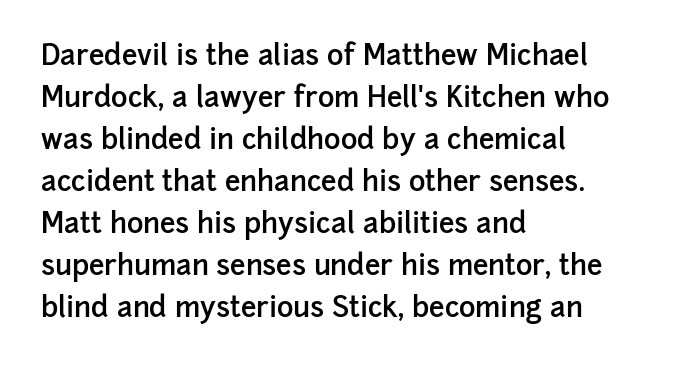
Spacing verdict: proportional, widths tailored to each character. Compared with a centered layout, this one pins lines to the left instead. As a designer I'd log this as weight 600, semibold. Style check: upright. Normally led — the rows are evenly, conventionally spaced. Nothing unusual about the tracking: characters are spaced as the font intends.
